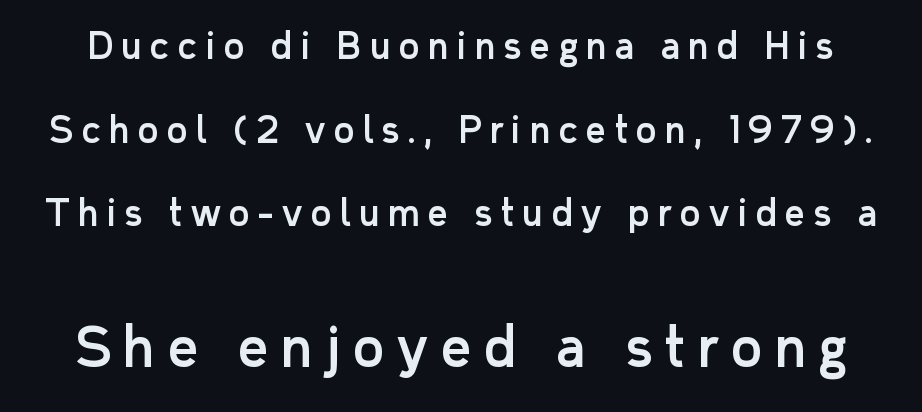
Nope, not italic — everything's standing straight. Caption: expanded tracking, letters set apart. You could fit nearly another row in the gap between these rows. Here the designer chose a conventional face with non-uniform glyph widths. Observe the absence of serifs on each vertical stroke in this sample. This layout puts the modest block above and the oversized block below.
